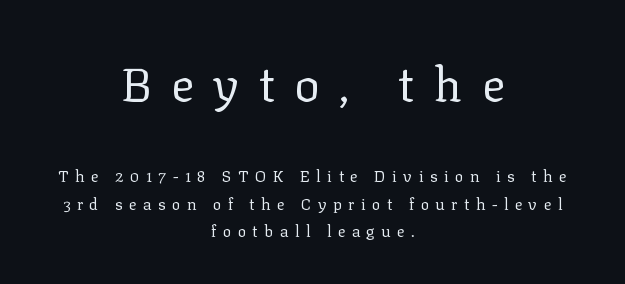
The image shows 48 px regular-weight serif type, upright; set centered, line spacing 1.71x, unusually wide letter spacing (+0.4 em), not underlined; the first (top) block is 3.0x larger; low stroke contrast and a medium x-height.
